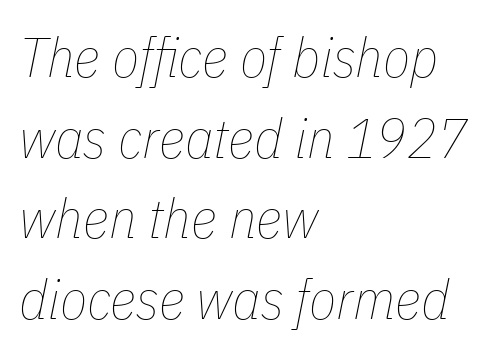
Q: Is the text bold? A: No.
Q: Is the text italic (slanted)? A: Yes, it leans right by about 11 degrees.
Q: Is the text underlined? A: No.
Q: How is the paragraph aligned? A: Left-aligned.
Q: Is the spacing between letters normal or unusually wide? A: Normal.
Q: Is the spacing between lines tight, normal or loose? A: Normal.
Q: Width (condensed, normal, or wide)? A: Condensed.
Q: Stroke contrast? A: Low.
Q: x-height? A: Medium.
Q: Monospaced? A: No.
